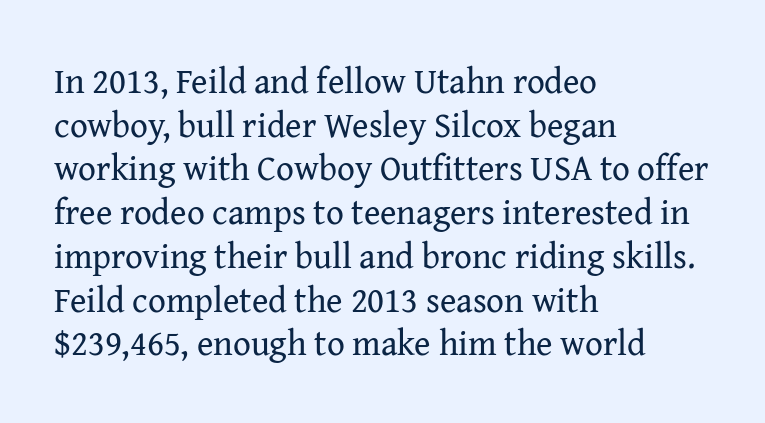
The cut favours lightness, reaching ordinary text weight at its darkest. Vertically, the passage feels balanced, rows spaced as you'd expect. The designer went with a serif here, giving each stem small feet. The paragraph has a hard left edge and a soft right edge. You can tell it's not italic because the verticals are truly vertical. The face used here is proportionally spaced, like ordinary book or web type.
